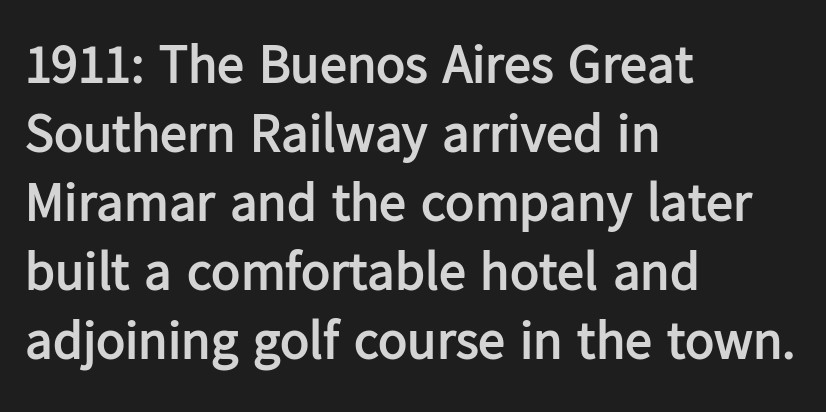
The image shows 54 px semibold sans-serif type, upright; set left-aligned, normal line spacing (1.28x), normal letter spacing, not underlined; low stroke contrast and a medium x-height.
